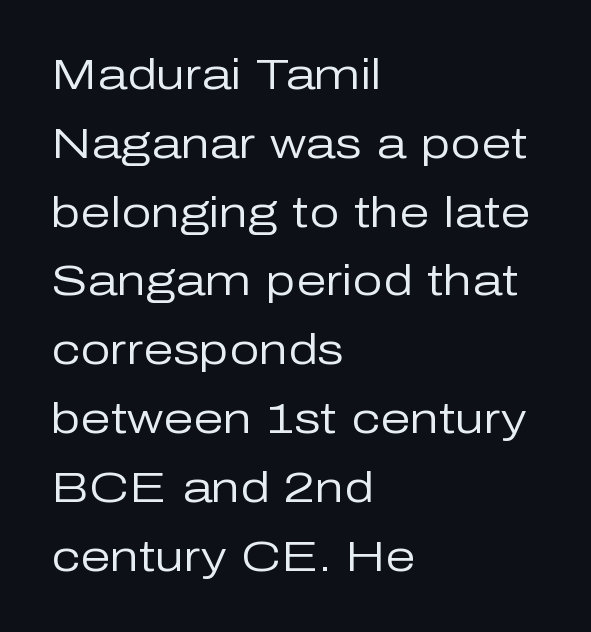
Q: Is the text bold? A: No.
Q: Is the text italic (slanted)? A: No, it is upright.
Q: Is the typeface a serif or a sans-serif typeface? A: Sans-serif.
Q: Is the text underlined? A: No.
Q: How is the paragraph aligned? A: Left-aligned.
Q: Is the spacing between letters normal or unusually wide? A: Normal.
Q: Is the spacing between lines tight, normal or loose? A: Normal.
Q: Width (condensed, normal, or wide)? A: Normal.
Q: Stroke contrast? A: Low.
Q: x-height? A: Medium.
Q: Monospaced? A: No.
